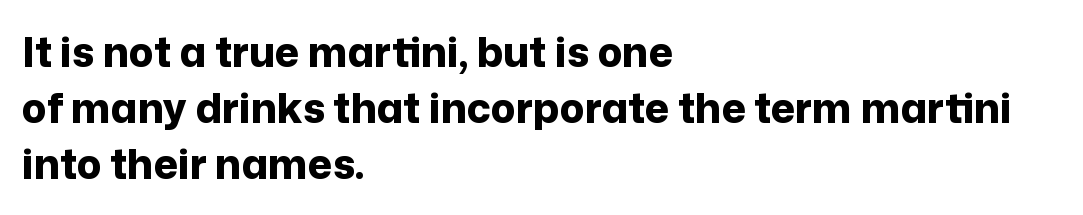
The strip under each line holds only bare page. When letters stand straight like this, we call the style roman or upright. Line beginnings align vertically; line endings do not. These lines sit exactly where default settings would place them. Short note: letters normally spaced.
